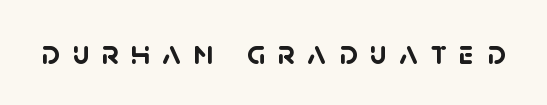
Q: Is the text bold? A: Yes.
Q: Is the typeface a serif or a sans-serif typeface? A: Sans-serif.
Q: Is the text underlined? A: No.
Q: Is the spacing between letters normal or unusually wide? A: Unusually wide.
Q: Width (condensed, normal, or wide)? A: Normal.
Q: Stroke contrast? A: Low.
Q: x-height? A: Large.
Q: Monospaced? A: No.
